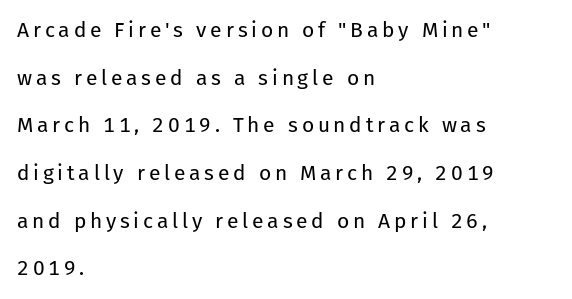
The image shows 21 px text type, upright; set left-aligned, loose line spacing (2.27x), not underlined.
